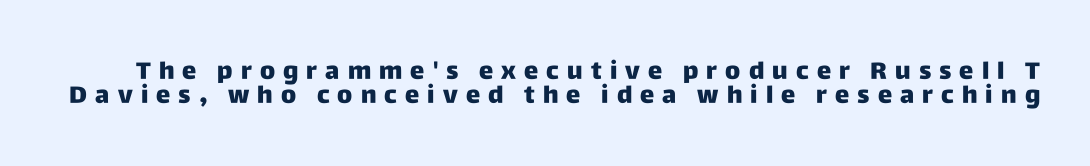
The rendering inserts visible extra space after every character. This sample trades vertical openness for compactness between lines. The axis of the letterforms is exactly vertical. Rule under the text: the space is simply empty.
